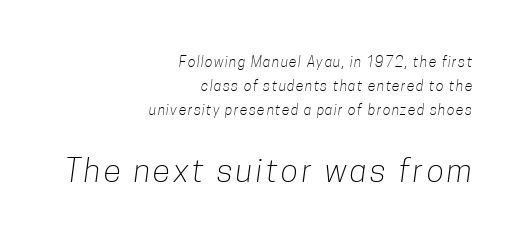
The image shows 32 px light, condensed sans-serif type; set right-aligned, normal line spacing (1.7x), not underlined; the second (bottom) block is 2.29x larger; low stroke contrast and a medium x-height.
